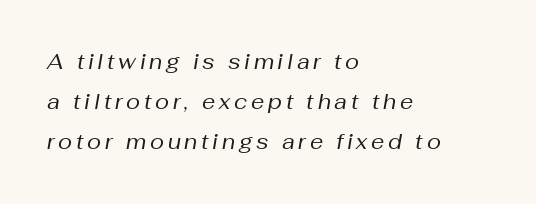
Q: Is the text bold? A: No.
Q: Is the text italic (slanted)? A: Yes, it leans right by about 10 degrees.
Q: Is the text underlined? A: No.
Q: How is the paragraph aligned? A: Left-aligned.
Q: Is the spacing between lines tight, normal or loose? A: Loose.
